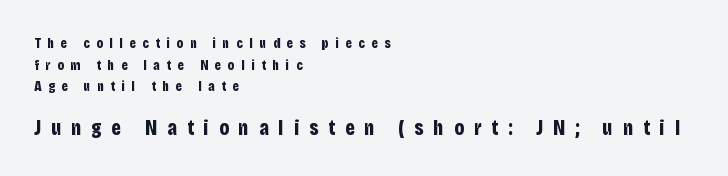
Q: Is the text bold? A: Yes.
Q: Is the text italic (slanted)? A: No, it is upright.
Q: Is the text underlined? A: No.
Q: How is the paragraph aligned? A: Left-aligned.
Q: Is the spacing between letters normal or unusually wide? A: Unusually wide.
Q: Is the spacing between lines tight, normal or loose? A: Normal.
Q: Which block of text is set in a larger size, the first (top) or the second (bottom)? A: The second (bottom) one.
